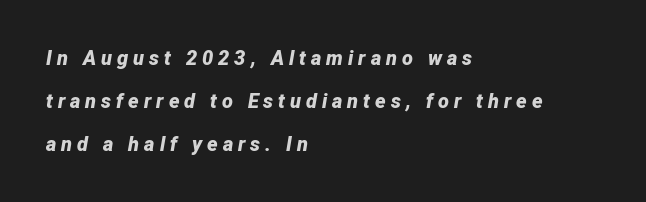
The image shows 20 px bold type, italic (leaning right); set left-aligned, loose line spacing (2.14x), unusually wide letter spacing (+0.25 em), not underlined.
